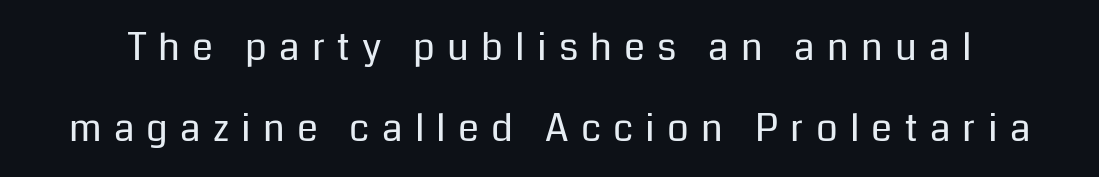
{"serif": "no", "italic": "no", "bold": "no", "weight": "regular", "width": "normal", "stroke_contrast": "low", "x_height": "medium", "monospaced": "no", "underline": "no", "line_spacing": "loose", "line_spacing_ratio": 2.14, "letter_spacing": "wide", "letter_spacing_em": 0.32, "glyph_px": 38}
